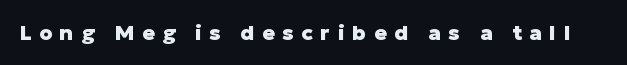
{"italic": "no", "bold": "yes", "underline": "no", "letter_spacing": "wide", "letter_spacing_em": 0.36, "glyph_px": 21}
